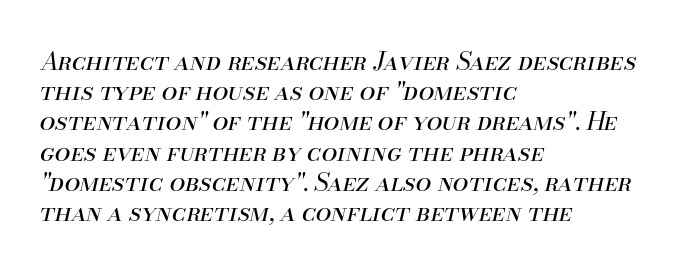
Q: Is the text bold? A: No.
Q: Is the text italic (slanted)? A: Yes, it leans right by about 13 degrees.
Q: Is the text underlined? A: No.
Q: How is the paragraph aligned? A: Left-aligned.
Q: Is the spacing between letters normal or unusually wide? A: Normal.
